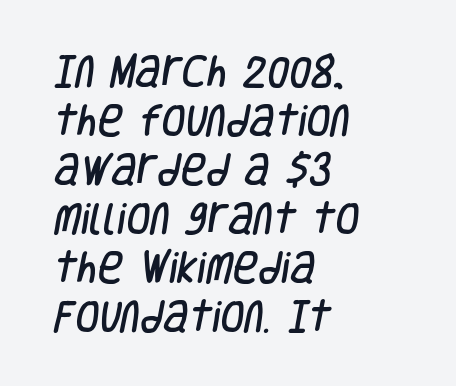
Q: Is the typeface a serif or a sans-serif typeface? A: Sans-serif.
Q: Is the text underlined? A: No.
Q: How is the paragraph aligned? A: Left-aligned.
Q: Is the spacing between letters normal or unusually wide? A: Normal.
Q: Is the spacing between lines tight, normal or loose? A: Normal.
Q: Width (condensed, normal, or wide)? A: Condensed.
Q: Stroke contrast? A: Low.
Q: x-height? A: Large.
Q: Monospaced? A: No.
